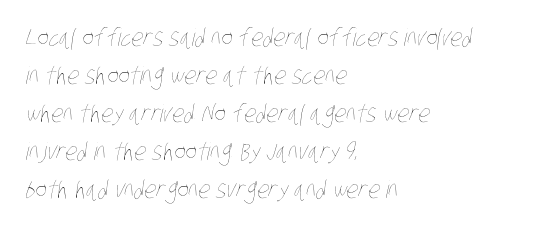
Q: Is the text bold? A: No.
Q: Is the text underlined? A: No.
Q: How is the paragraph aligned? A: Left-aligned.
Q: Is the spacing between letters normal or unusually wide? A: Normal.
Q: Is the spacing between lines tight, normal or loose? A: Normal.
